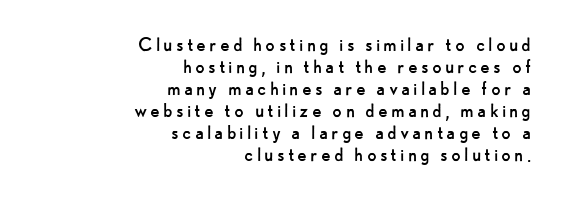
{"italic": "no", "bold": "no", "underline": "no", "align": "right", "line_spacing": "tight", "line_spacing_ratio": 1.0, "glyph_px": 22}
